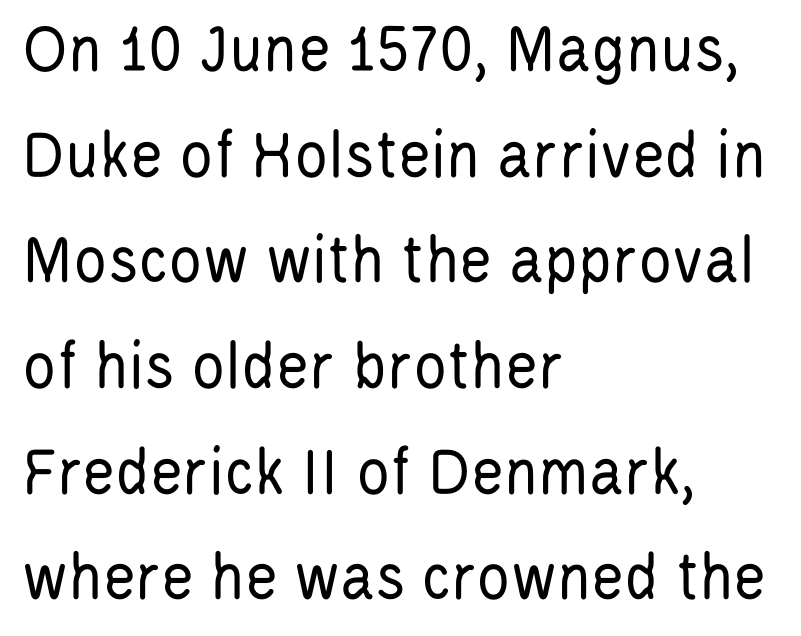
The image shows 70 px regular-weight, condensed sans-serif type, upright; set left-aligned, normal line spacing (1.51x), normal letter spacing, not underlined; low stroke contrast and a large x-height.
